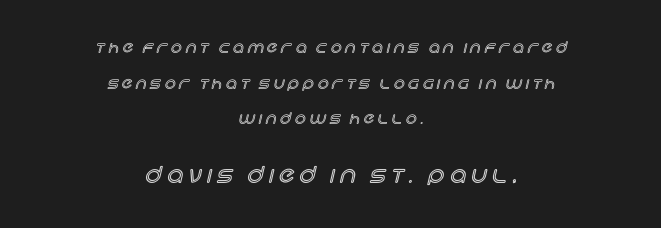
The image shows 22 px text type; set centered, loose line spacing (2.37x), unusually wide letter spacing (+0.26 em), not underlined; the second (bottom) block is 1.47x larger.
